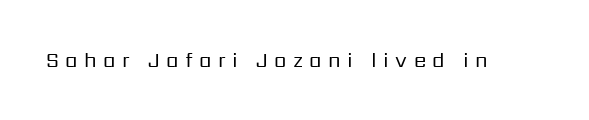
Short note: letters widely spaced. Stems here are at most as thick as an everyday book face. Words float on clear page, feet unadorned. This is the regular roman posture of the typeface.
